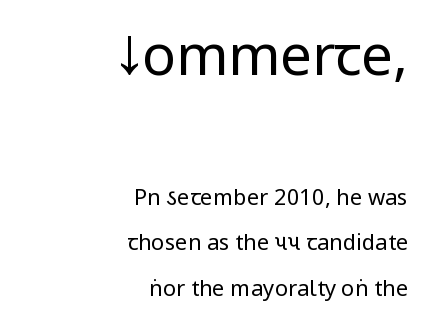
The image shows 56 px regular-weight, condensed sans-serif type, upright; set right-aligned, loose line spacing (2.07x), normal letter spacing, not underlined; the first (top) block is 2.55x larger; low stroke contrast and a large x-height.
